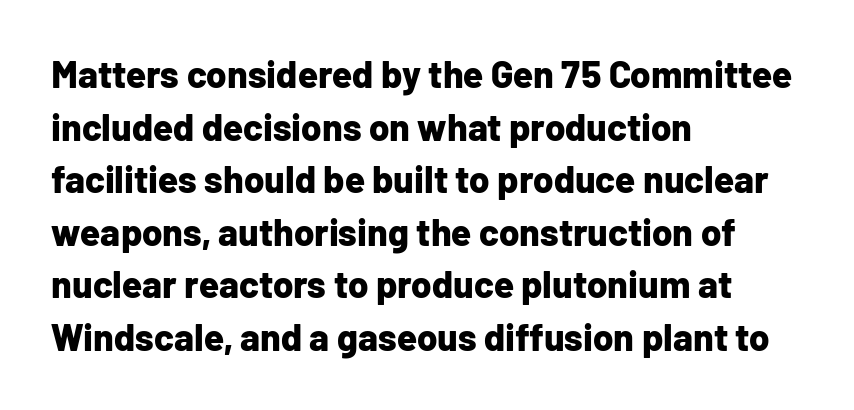
The image shows 37 px bold sans-serif type, upright; set left-aligned, normal line spacing (1.42x), normal letter spacing, not underlined; low stroke contrast and a medium x-height.
